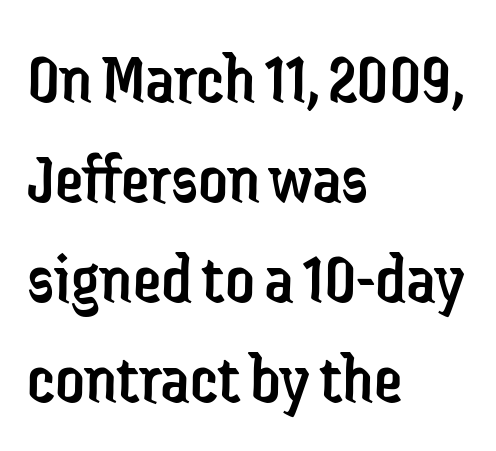
{"serif": "no", "italic": "no", "bold": "no", "weight": "regular", "width": "condensed", "stroke_contrast": "low", "x_height": "medium", "monospaced": "no", "underline": "no", "align": "left", "line_spacing": "normal", "line_spacing_ratio": 1.39, "letter_spacing": "normal", "letter_spacing_em": 0.0, "glyph_px": 72}
